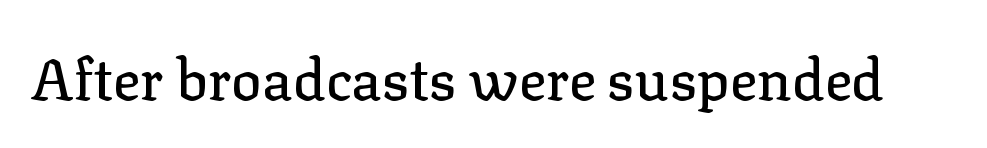
Classification — serif. Posture: straight, roman, zero tilt. The line texture is even and compact thanks to regular tracking. The area under the type is left untouched.
